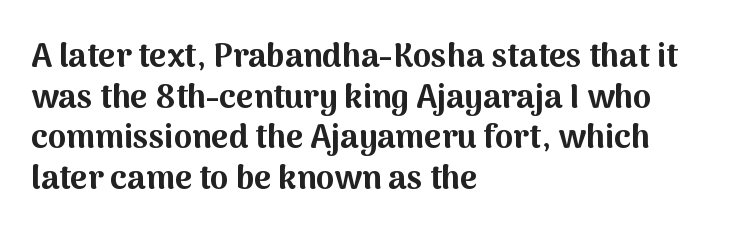
The image shows 33 px bold sans-serif type, upright; set left-aligned, line spacing 1.23x, normal letter spacing, not underlined; medium stroke contrast and a medium x-height.
